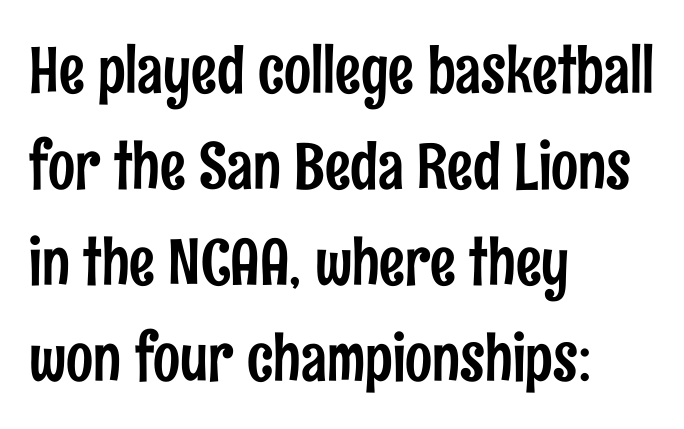
{"serif": "no", "italic": "no", "width": "condensed", "stroke_contrast": "low", "x_height": "medium", "monospaced": "no", "underline": "no", "align": "left", "line_spacing": "normal", "line_spacing_ratio": 1.5, "letter_spacing": "normal", "letter_spacing_em": 0.0, "glyph_px": 64}
